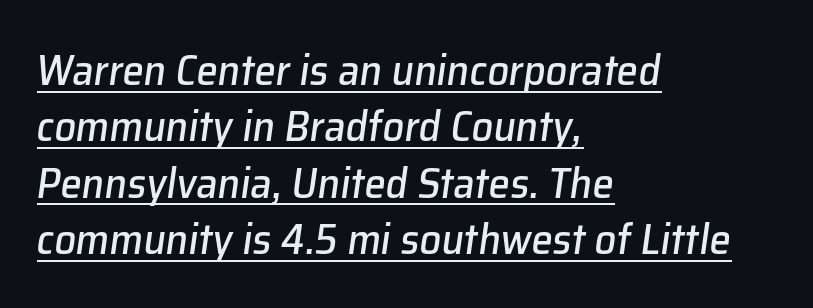
Q: Is the text italic (slanted)? A: Yes, it leans right by about 8 degrees.
Q: Is the text underlined? A: Yes.
Q: How is the paragraph aligned? A: Left-aligned.
Q: Is the spacing between letters normal or unusually wide? A: Normal.
Q: Is the spacing between lines tight, normal or loose? A: Normal.
Q: Width (condensed, normal, or wide)? A: Normal.
Q: Stroke contrast? A: Low.
Q: x-height? A: Medium.
Q: Monospaced? A: No.
